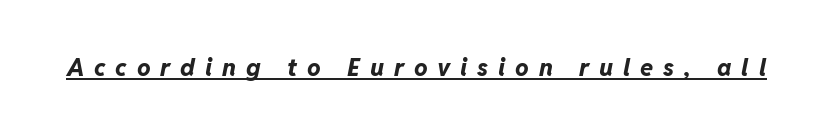
{"italic": "yes", "lean": "right", "slant_degrees": 11, "bold": "yes", "underline": "yes", "letter_spacing": "wide", "letter_spacing_em": 0.41, "glyph_px": 24}
